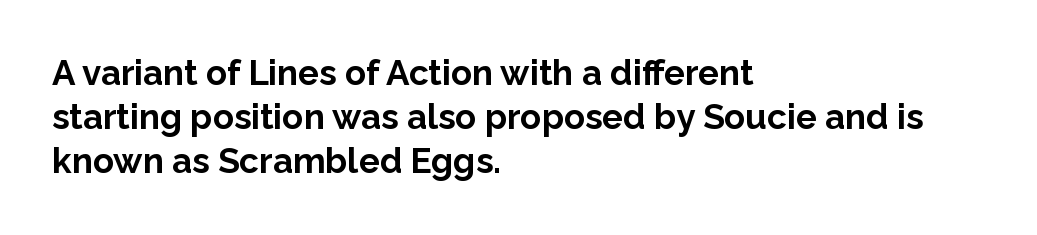
This sample uses plain, unmodified letter spacing. In terms of weight, the rendering is a true, heavy bold. Has an underline been added? It has not. Characters remain perfectly vertical along every line.
